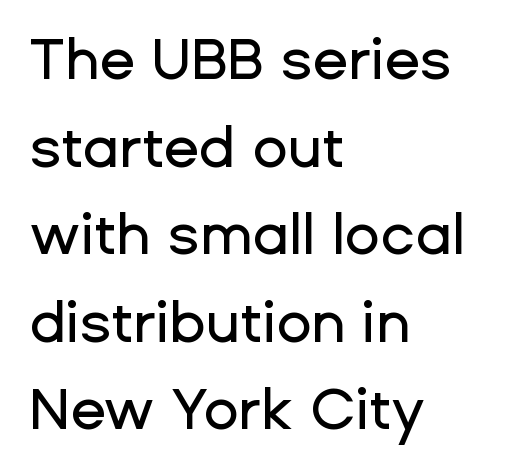
The image shows 58 px sans-serif type, upright; set left-aligned, normal line spacing (1.51x), normal letter spacing, not underlined; low stroke contrast and a medium x-height.
